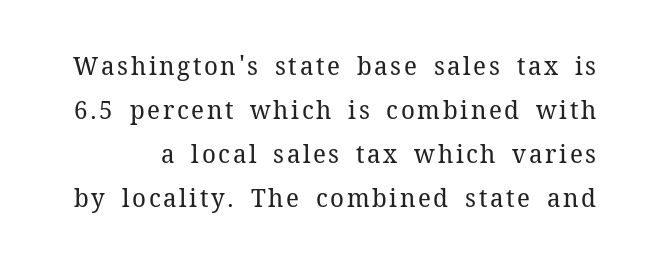
The image shows 26 px text type, upright; set normal line spacing (1.69x), not underlined.
